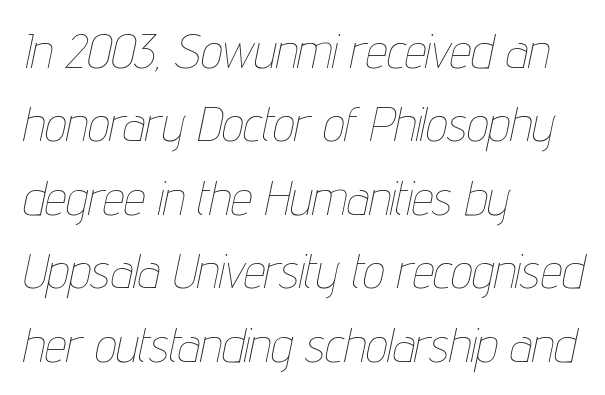
The image shows 48 px thin, condensed type, italic (leaning right); set left-aligned, normal line spacing (1.53x), normal letter spacing, not underlined; low stroke contrast and a medium x-height.
